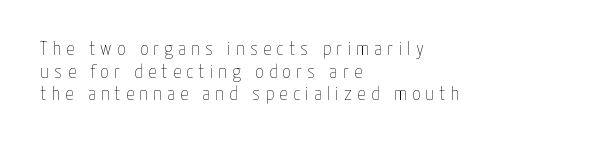
{"italic": "no", "bold": "no", "underline": "no", "align": "left", "line_spacing": "tight", "line_spacing_ratio": 1.13, "letter_spacing": "wide", "letter_spacing_em": 0.27, "glyph_px": 20}
